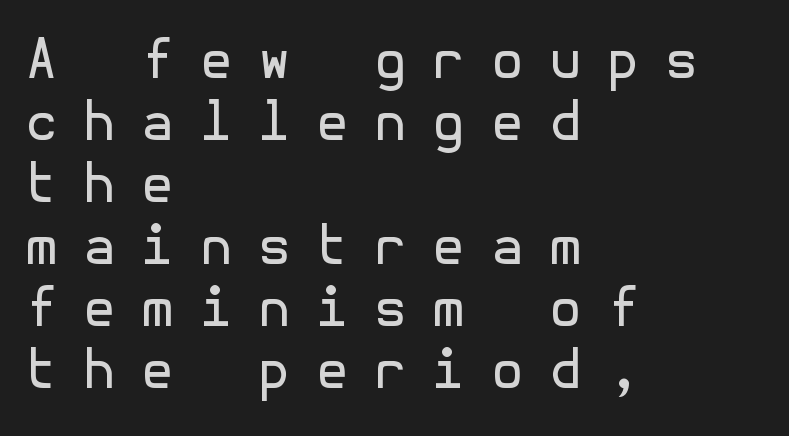
{"serif": "no", "italic": "no", "bold": "no", "weight": "regular", "width": "normal", "x_height": "medium", "underline": "no", "align": "left", "line_spacing_ratio": 1.17, "letter_spacing": "wide", "letter_spacing_em": 0.48, "glyph_px": 53}
